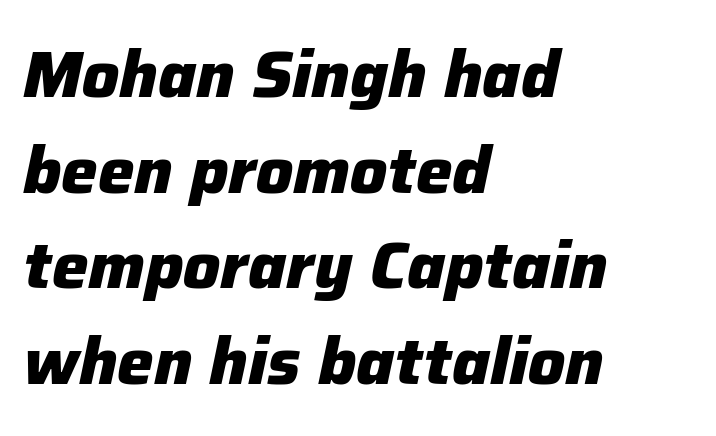
Q: Is the text bold? A: Yes.
Q: Is the text italic (slanted)? A: Yes, it leans right by about 12 degrees.
Q: Is the text underlined? A: No.
Q: How is the paragraph aligned? A: Left-aligned.
Q: Is the spacing between letters normal or unusually wide? A: Normal.
Q: Is the spacing between lines tight, normal or loose? A: Normal.
Q: Width (condensed, normal, or wide)? A: Normal.
Q: Stroke contrast? A: Low.
Q: x-height? A: Medium.
Q: Monospaced? A: No.
